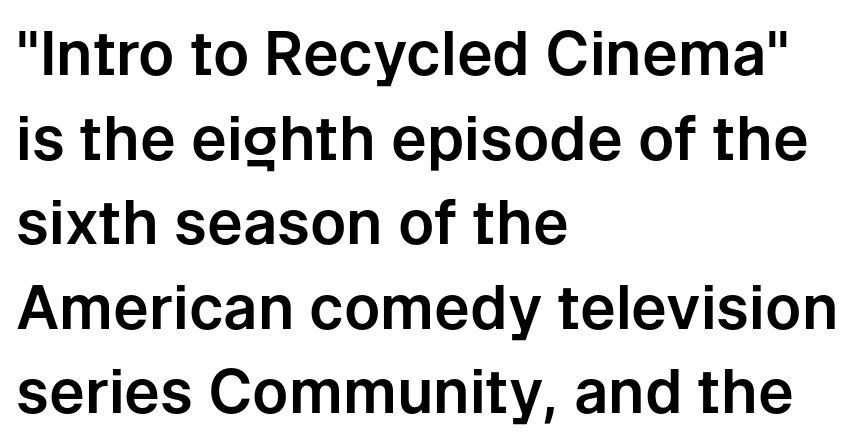
The image shows 60 px sans-serif type, upright; set left-aligned, normal line spacing (1.41x), normal letter spacing, not underlined; low stroke contrast and a medium x-height.
